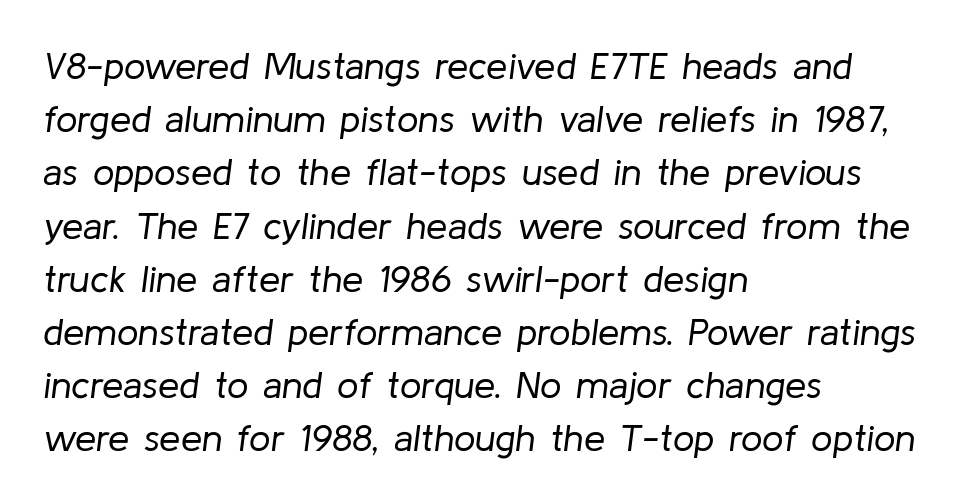
Words appear dense and cohesive because spacing is normal. This sample has the flowing, uneven cadence of proportional lettering. Has an underline been added? It has not. There's an unmistakable incline to the writing here.
